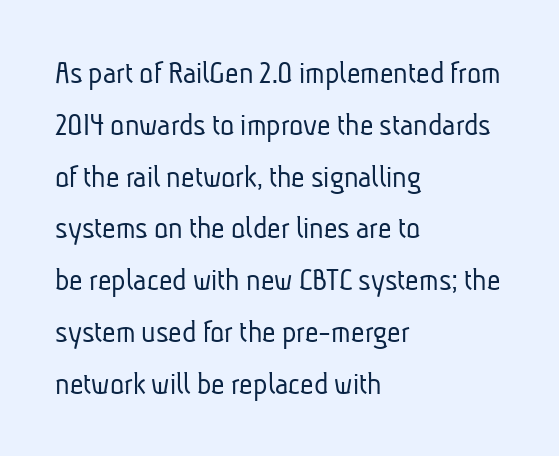
Q: Is the text bold? A: No.
Q: Is the typeface a serif or a sans-serif typeface? A: Sans-serif.
Q: Is the text underlined? A: No.
Q: How is the paragraph aligned? A: Left-aligned.
Q: Is the spacing between letters normal or unusually wide? A: Normal.
Q: Is the spacing between lines tight, normal or loose? A: Normal.
Q: Width (condensed, normal, or wide)? A: Condensed.
Q: Stroke contrast? A: Low.
Q: x-height? A: Medium.
Q: Monospaced? A: No.
